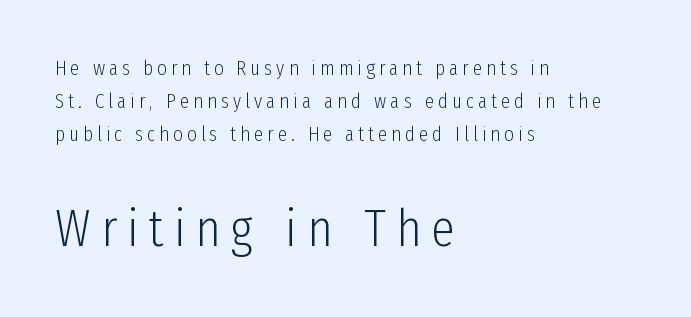
Q: Is the text bold? A: No.
Q: Is the text italic (slanted)? A: No, it is upright.
Q: Is the typeface a serif or a sans-serif typeface? A: Sans-serif.
Q: Is the text underlined? A: No.
Q: How is the paragraph aligned? A: Left-aligned.
Q: Is the spacing between lines tight, normal or loose? A: Normal.
Q: Which block of text is set in a larger size, the first (top) or the second (bottom)? A: The second (bottom) one.
Q: Width (condensed, normal, or wide)? A: Condensed.
Q: Stroke contrast? A: Low.
Q: x-height? A: Medium.
Q: Monospaced? A: No.
